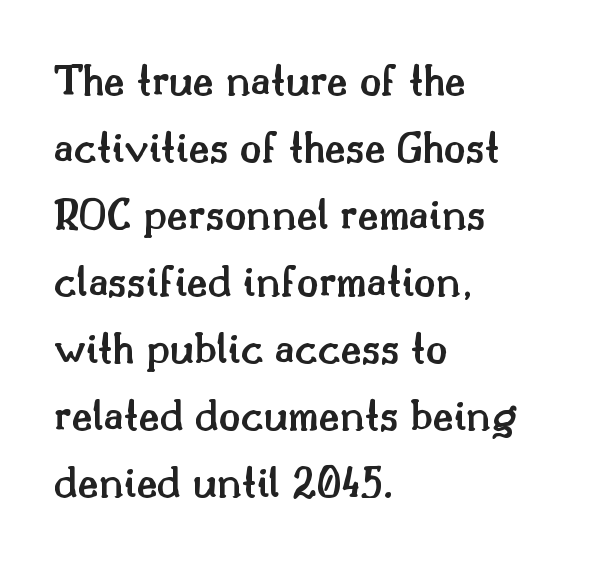
The image shows 45 px semibold serif type, upright; set left-aligned, normal line spacing (1.49x), normal letter spacing, not underlined; medium stroke contrast and a small x-height.
